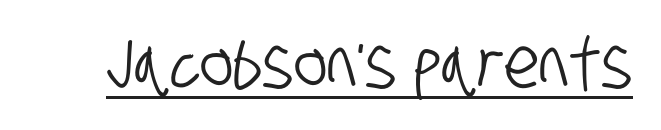
The image shows 71 px condensed sans-serif type; set normal letter spacing, underlined; low stroke contrast and a large x-height.
